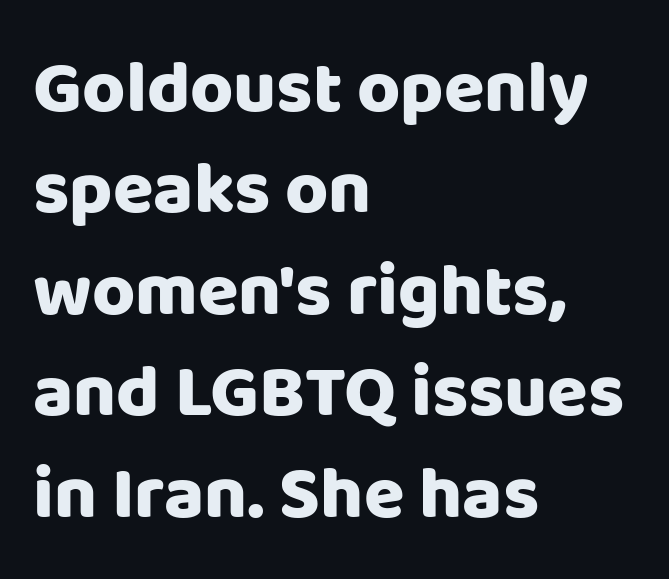
{"serif": "no", "italic": "no", "bold": "yes", "weight": "heavy", "width": "normal", "stroke_contrast": "low", "x_height": "large", "monospaced": "no", "underline": "no", "align": "left", "line_spacing": "normal", "line_spacing_ratio": 1.37, "letter_spacing": "normal", "letter_spacing_em": 0.0, "glyph_px": 74}
